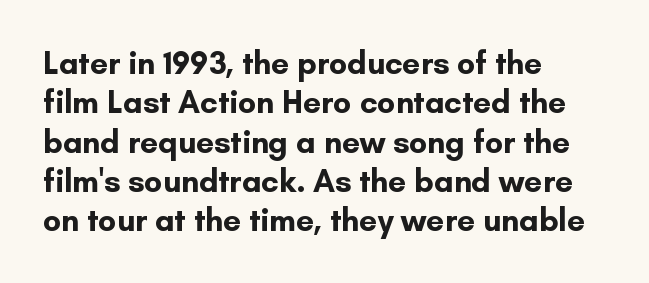
Q: Is the text bold? A: Yes.
Q: Is the text italic (slanted)? A: No, it is upright.
Q: Is the typeface a serif or a sans-serif typeface? A: Sans-serif.
Q: Is the text underlined? A: No.
Q: How is the paragraph aligned? A: Left-aligned.
Q: Is the spacing between letters normal or unusually wide? A: Normal.
Q: Width (condensed, normal, or wide)? A: Normal.
Q: Stroke contrast? A: Low.
Q: x-height? A: Small.
Q: Monospaced? A: No.
